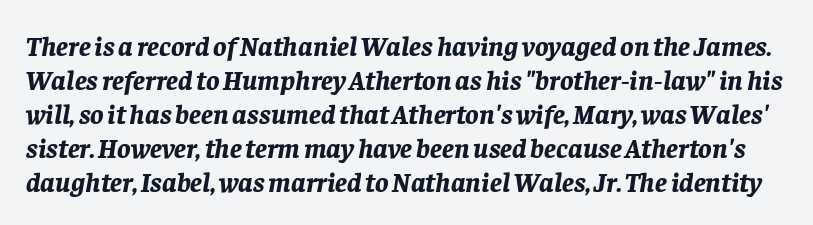
There's an unmistakable incline to the writing here. Spacing between characters is what you'd get straight out of the box. Lines of text with bare space underneath. I'd describe the lettering as bold — thick and assertive. Proportional: the letters do not fall into vertical columns.
